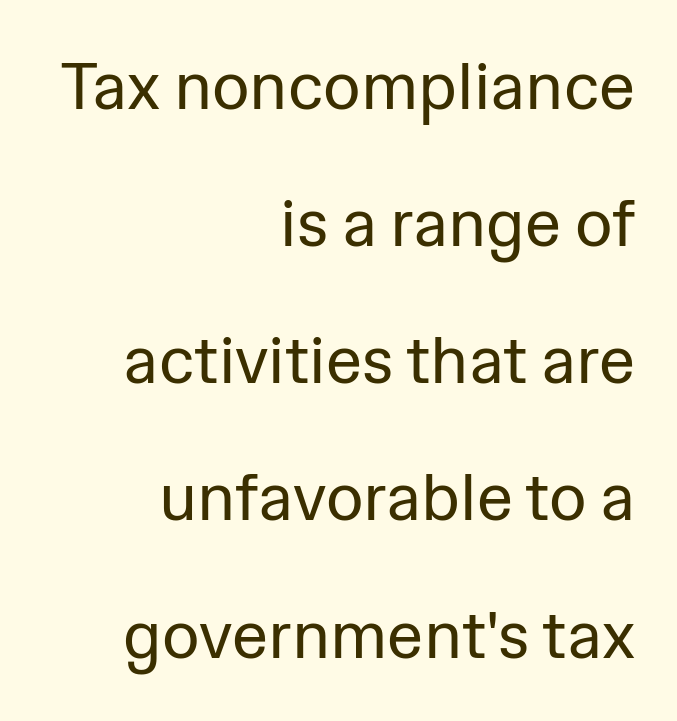
The image shows 65 px regular-weight sans-serif type, upright; set right-aligned, loose line spacing (2.11x), normal letter spacing, not underlined; low stroke contrast and a medium x-height.
